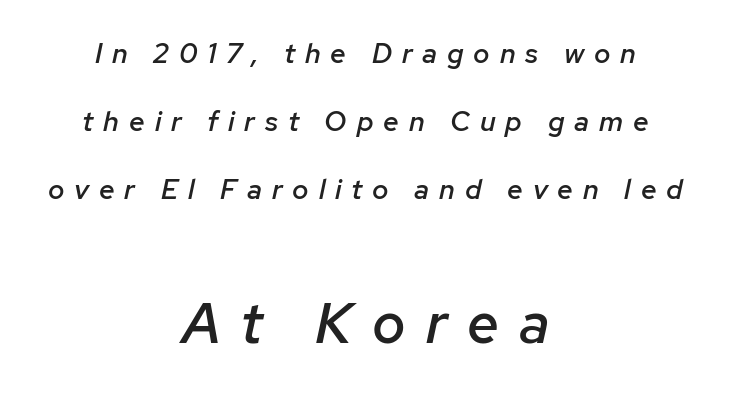
Designer's note — italics engaged. Compared with typical paragraphs, the rows here are farther apart. Notice how the passage keeps no hard edge, just a central spine. These lines are rendered in a variable-pitch font. Is the letter spacing exaggerated? Yes — the characters are pushed far apart.
